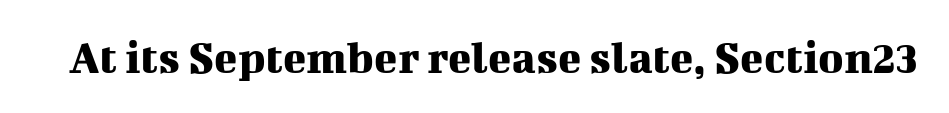
The image shows 48 px serif type, upright; set normal letter spacing, not underlined; medium stroke contrast and a medium x-height.
